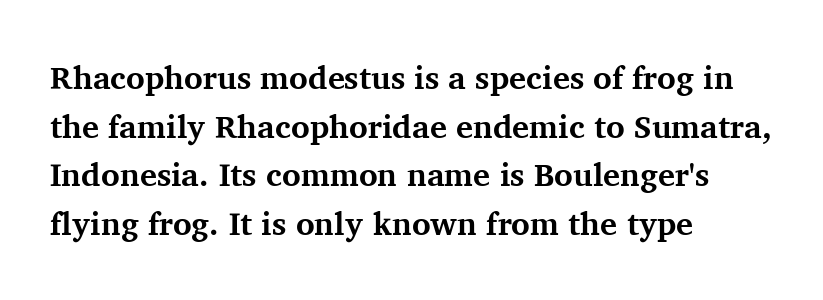
Note the varied advance widths — an 'i' is clearly narrower than an 'm'. Does the type have serifs? Yes, each stem ends in a small foot. What stands out about the letter spacing? Nothing — it is the standard amount. A normal amount of white space separates one row of letters from the next.
